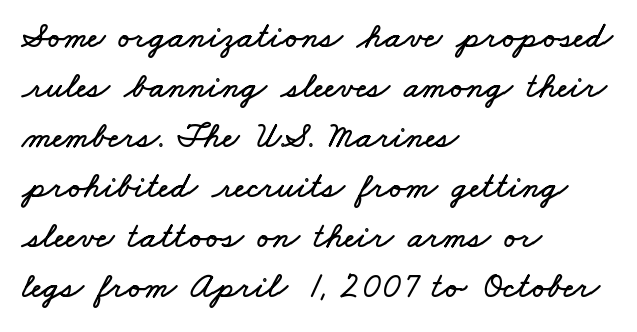
Q: Is the text underlined? A: No.
Q: How is the paragraph aligned? A: Left-aligned.
Q: Is the spacing between letters normal or unusually wide? A: Normal.
Q: Is the spacing between lines tight, normal or loose? A: Normal.
Q: Width (condensed, normal, or wide)? A: Wide.
Q: Stroke contrast? A: Low.
Q: x-height? A: Small.
Q: Monospaced? A: No.
